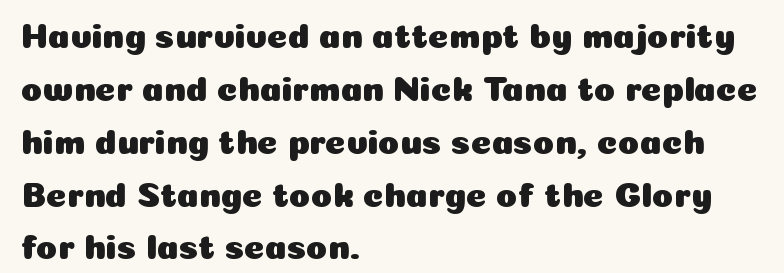
{"serif": "no", "italic": "no", "width": "normal", "stroke_contrast": "low", "x_height": "medium", "monospaced": "no", "underline": "no", "align": "left", "line_spacing": "normal", "line_spacing_ratio": 1.51, "letter_spacing": "normal", "letter_spacing_em": 0.0, "glyph_px": 35}
